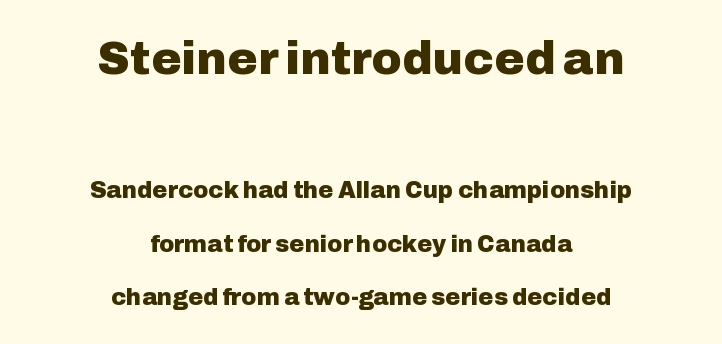
Q: Is the text bold? A: Yes.
Q: Is the text italic (slanted)? A: No, it is upright.
Q: Is the typeface a serif or a sans-serif typeface? A: Sans-serif.
Q: Is the text underlined? A: No.
Q: How is the paragraph aligned? A: Centered.
Q: Is the spacing between letters normal or unusually wide? A: Normal.
Q: Is the spacing between lines tight, normal or loose? A: Loose.
Q: Which block of text is set in a larger size, the first (top) or the second (bottom)? A: The first (top) one.
Q: Width (condensed, normal, or wide)? A: Normal.
Q: Stroke contrast? A: Low.
Q: x-height? A: Medium.
Q: Monospaced? A: No.
